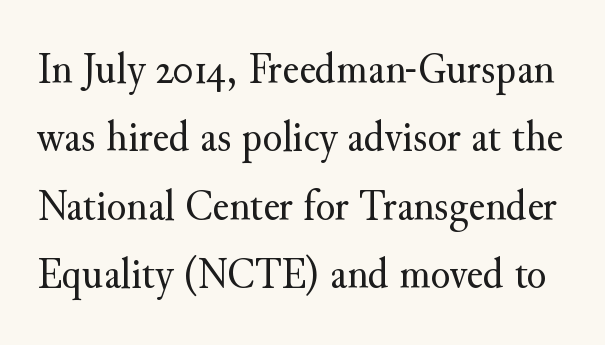
Q: Is the text bold? A: No.
Q: Is the text italic (slanted)? A: No, it is upright.
Q: Is the typeface a serif or a sans-serif typeface? A: Serif.
Q: Is the text underlined? A: No.
Q: Is the spacing between letters normal or unusually wide? A: Normal.
Q: Is the spacing between lines tight, normal or loose? A: Normal.
Q: Width (condensed, normal, or wide)? A: Normal.
Q: Stroke contrast? A: Medium.
Q: x-height? A: Small.
Q: Monospaced? A: No.
